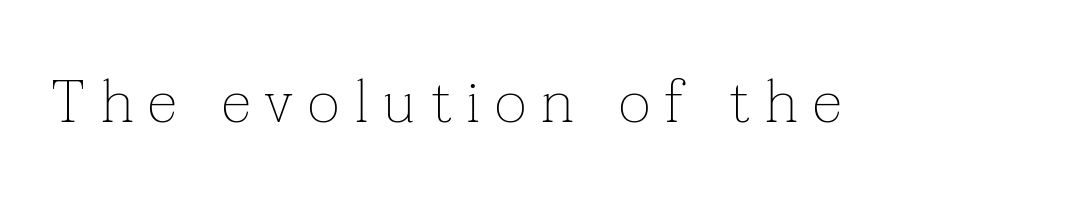
{"serif": "yes", "italic": "no", "bold": "no", "weight": "thin", "width": "normal", "stroke_contrast": "low", "x_height": "medium", "monospaced": "no", "underline": "no", "letter_spacing": "wide", "letter_spacing_em": 0.24, "glyph_px": 61}
